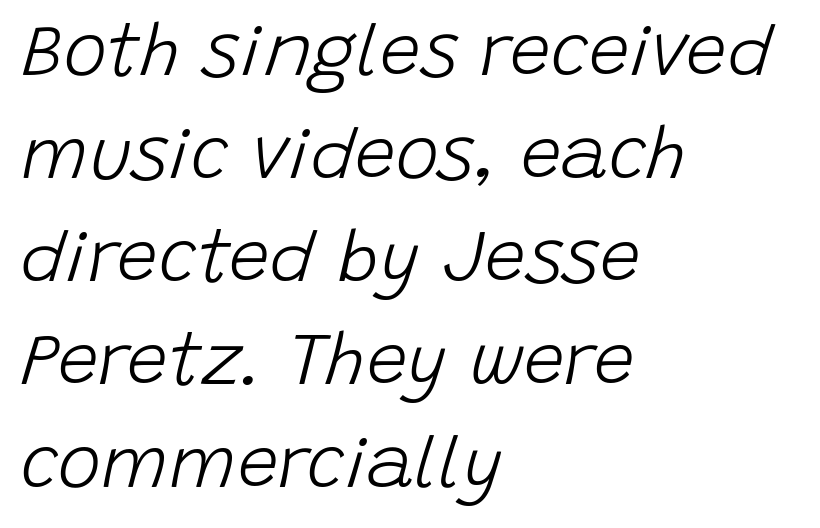
The image shows 73 px light type, italic (leaning right); set left-aligned, normal line spacing (1.41x), normal letter spacing, not underlined; low stroke contrast and a large x-height.
